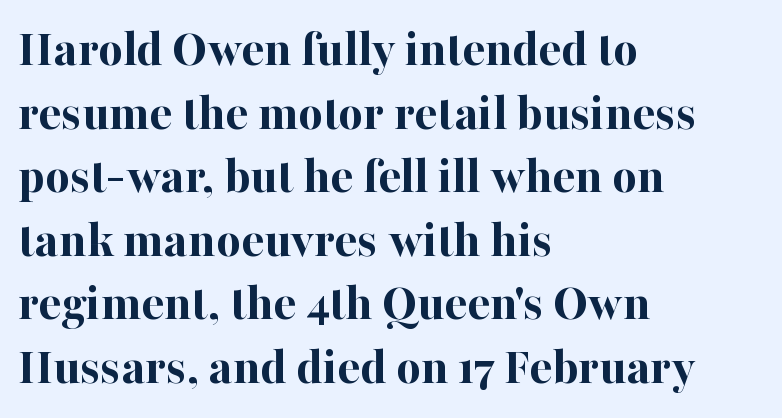
{"serif": "yes", "italic": "no", "bold": "yes", "weight": "bold", "width": "normal", "stroke_contrast": "high", "x_height": "medium", "monospaced": "no", "underline": "no", "align": "left", "line_spacing_ratio": 1.2, "letter_spacing": "normal", "letter_spacing_em": 0.0, "glyph_px": 53}
